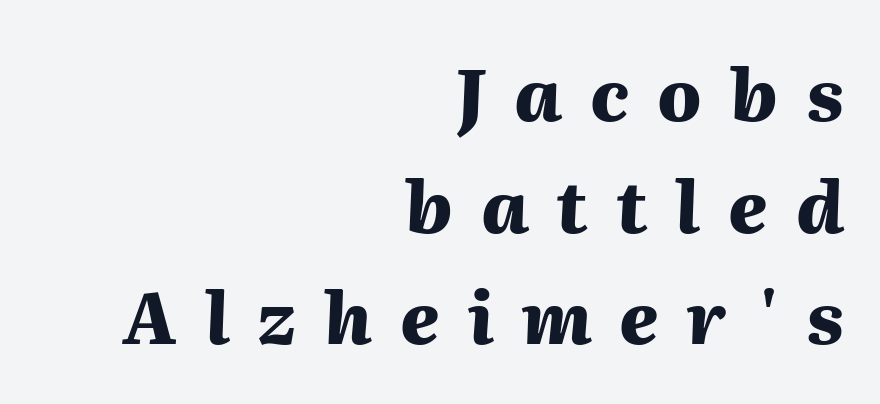
{"italic": "yes", "lean": "right", "slant_degrees": 2, "bold": "yes", "weight": "heavy", "width": "normal", "stroke_contrast": "medium", "x_height": "medium", "monospaced": "no", "underline": "no", "align": "right", "line_spacing": "normal", "line_spacing_ratio": 1.55, "letter_spacing": "wide", "letter_spacing_em": 0.39, "glyph_px": 72}
